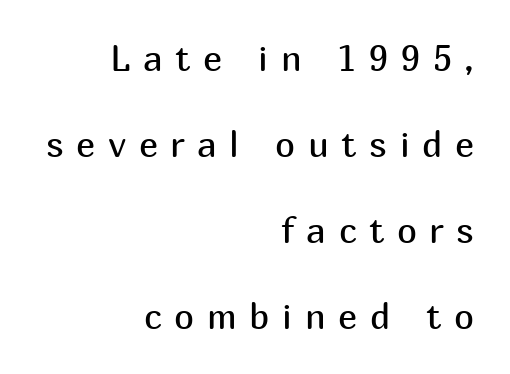
Q: Is the text bold? A: No.
Q: Is the text italic (slanted)? A: No, it is upright.
Q: Is the typeface a serif or a sans-serif typeface? A: Sans-serif.
Q: Is the text underlined? A: No.
Q: How is the paragraph aligned? A: Right-aligned.
Q: Is the spacing between letters normal or unusually wide? A: Unusually wide.
Q: Is the spacing between lines tight, normal or loose? A: Loose.
Q: Width (condensed, normal, or wide)? A: Normal.
Q: Stroke contrast? A: Medium.
Q: x-height? A: Medium.
Q: Monospaced? A: No.
